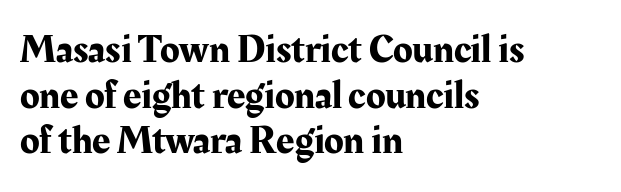
Compared with typical body copy, the letter spacing here is the same. A typesetter would call this proportional, since set widths differ per character. Typographically, this falls in the serif category. Vertical spacing — tight. The letters stand upright; this is a roman face. The specimen omits any rule beneath the text block's lines.
